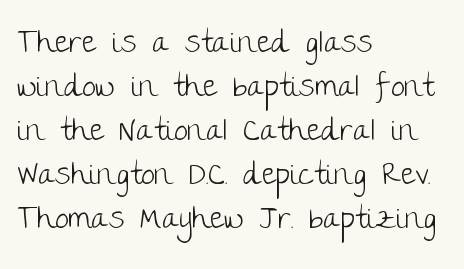
{"serif": "no", "italic": "no", "bold": "no", "weight": "light", "width": "normal", "stroke_contrast": "low", "x_height": "large", "monospaced": "no", "underline": "no", "align": "left", "line_spacing": "normal", "line_spacing_ratio": 1.42, "letter_spacing": "normal", "letter_spacing_em": 0.0, "glyph_px": 31}
